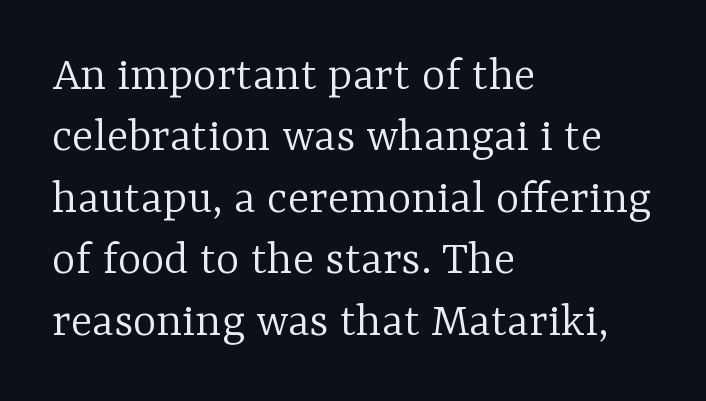
The image shows 50 px light serif type, upright; set left-aligned, line spacing 1.23x, normal letter spacing, not underlined; low stroke contrast and a medium x-height.
